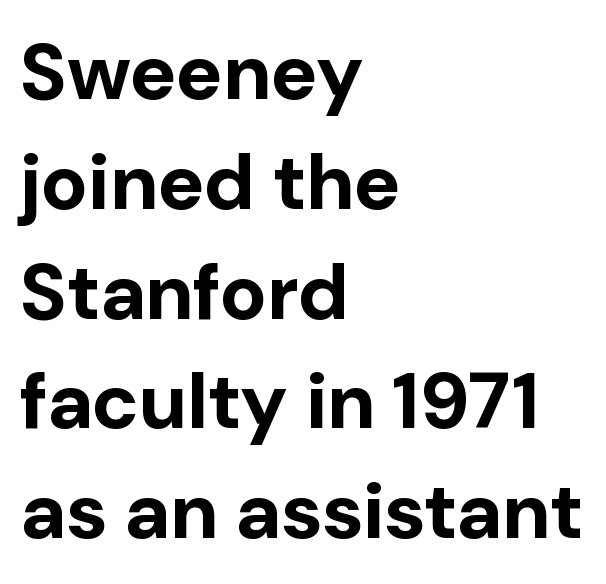
The image shows 79 px bold sans-serif type, upright; set left-aligned, normal line spacing (1.39x), normal letter spacing, not underlined; low stroke contrast and a medium x-height.
